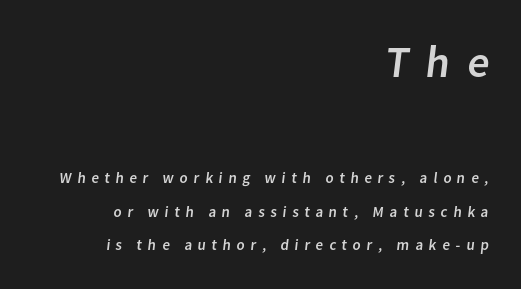
The image shows 44 px sans-serif type; set right-aligned, loose line spacing (2.26x), unusually wide letter spacing (+0.38 em), not underlined; the first (top) block is 2.93x larger; low stroke contrast and a medium x-height.
